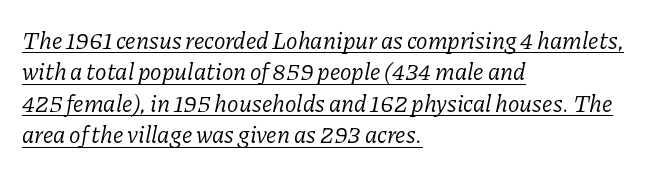
The image shows 24 px text type, italic (leaning right); set left-aligned, normal line spacing (1.31x), normal letter spacing, underlined.
